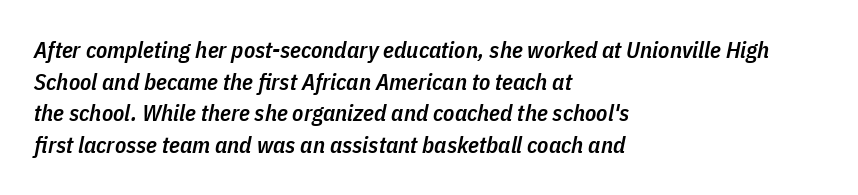
The image shows 23 px text type, italic (leaning right); set left-aligned, normal line spacing (1.38x), normal letter spacing, not underlined.
